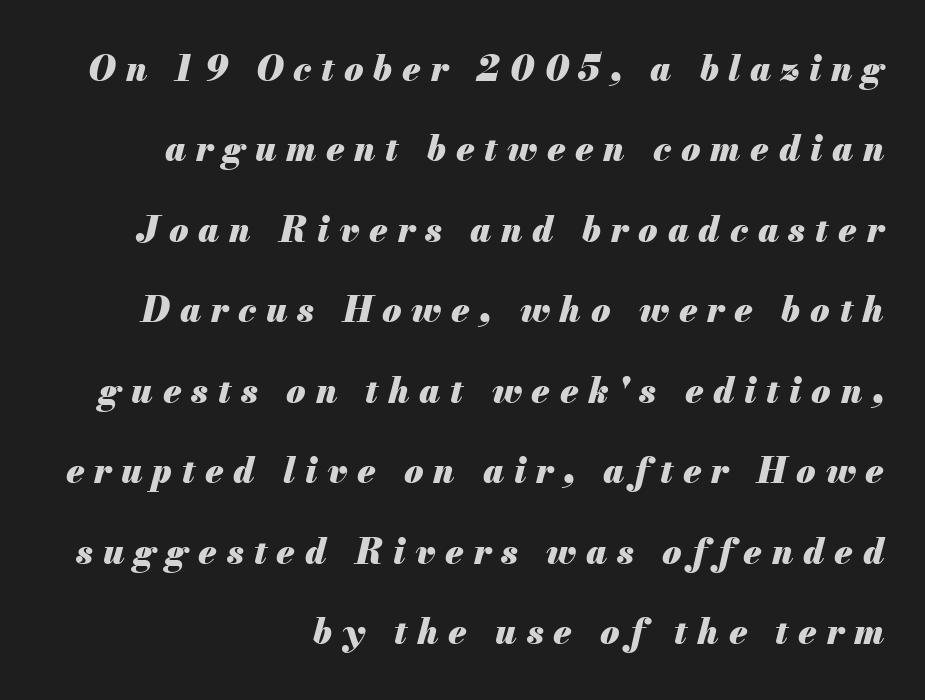
{"italic": "yes", "lean": "right", "slant_degrees": 13, "bold": "yes", "weight": "heavy", "width": "normal", "stroke_contrast": "medium", "x_height": "small", "monospaced": "no", "underline": "no", "align": "right", "line_spacing": "loose", "line_spacing_ratio": 2.3, "letter_spacing": "wide", "letter_spacing_em": 0.28, "glyph_px": 35}
